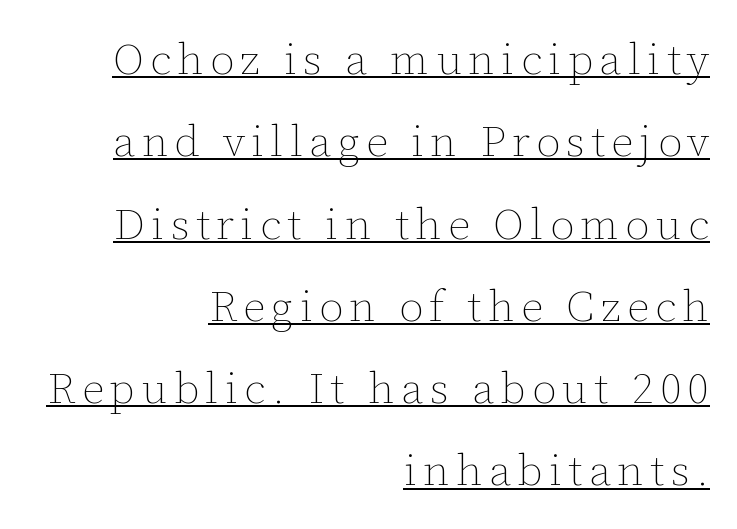
If you drew a line through each stem, it would be perfectly vertical. Underline: present. Line endings align vertically; line beginnings do not. A typesetter would call this proportional, since set widths differ per character. The strokes are not fattened; the text isn't bold.
